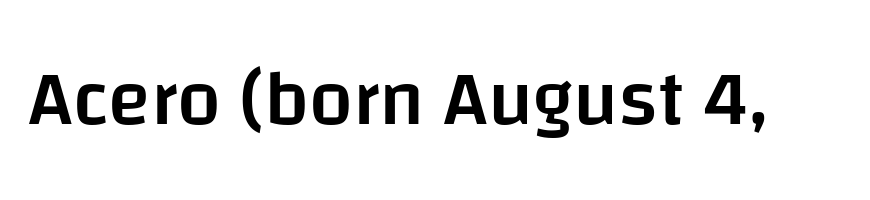
The image shows 78 px semibold sans-serif type, upright; set normal letter spacing, not underlined; low stroke contrast and a large x-height.
